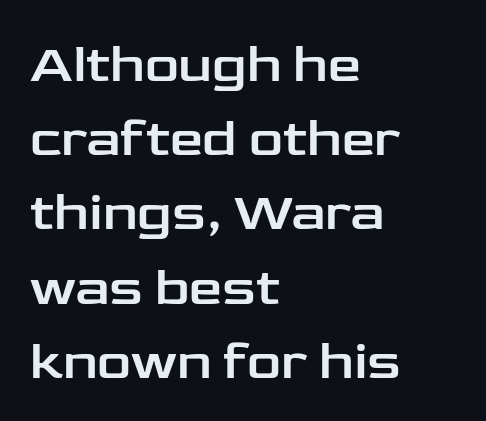
Q: Is the text italic (slanted)? A: No, it is upright.
Q: Is the typeface a serif or a sans-serif typeface? A: Sans-serif.
Q: Is the text underlined? A: No.
Q: How is the paragraph aligned? A: Left-aligned.
Q: Is the spacing between letters normal or unusually wide? A: Normal.
Q: Is the spacing between lines tight, normal or loose? A: Normal.
Q: Width (condensed, normal, or wide)? A: Wide.
Q: Stroke contrast? A: Low.
Q: x-height? A: Medium.
Q: Monospaced? A: No.
